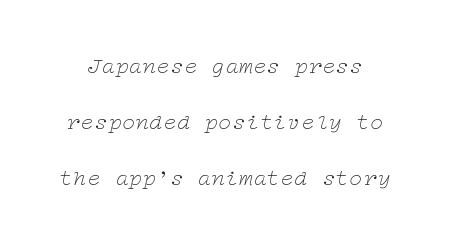
Q: Is the text bold? A: No.
Q: Is the text italic (slanted)? A: Yes, it leans right by about 12 degrees.
Q: Is the text underlined? A: No.
Q: Is the spacing between letters normal or unusually wide? A: Normal.
Q: Is the spacing between lines tight, normal or loose? A: Loose.
